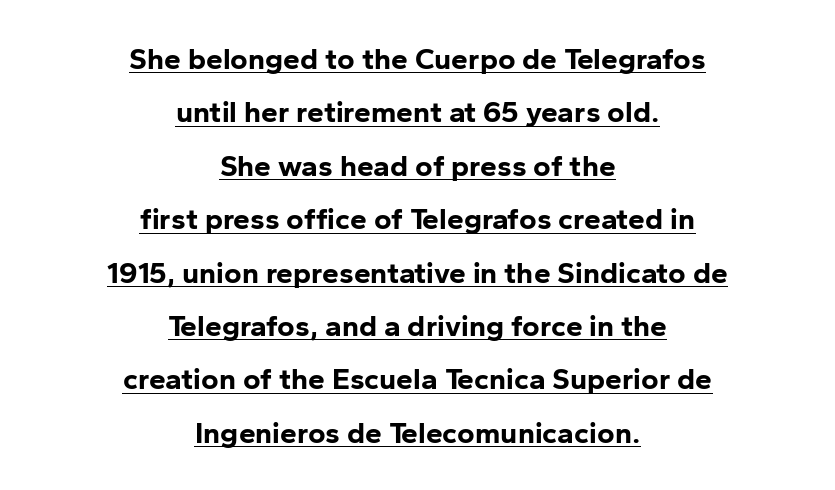
The image shows 30 px bold sans-serif type, upright; set centered, line spacing 1.78x, normal letter spacing, underlined; low stroke contrast and a medium x-height.
